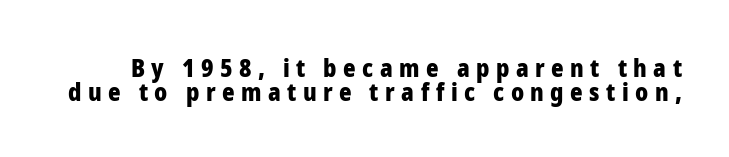
The image shows 24 px bold type, upright; set tight line spacing (1.0x), unusually wide letter spacing (+0.27 em), not underlined.
